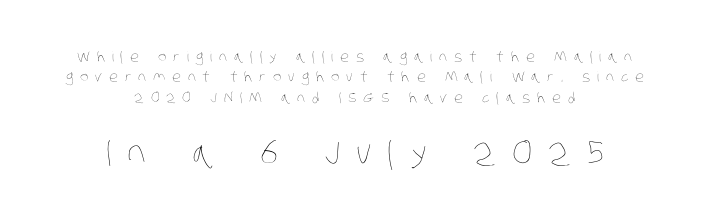
A centered setting, common on invitations and titles, is used for this passage. Spacing between characters has been opened up far beyond the box default. Here the designer chose a conventional face with non-uniform glyph widths. Just letters on the line, the space beneath them empty. Two sizes are in play, and the larger belongs to the second block. The cut favours lightness, reaching ordinary text weight at its darkest.
